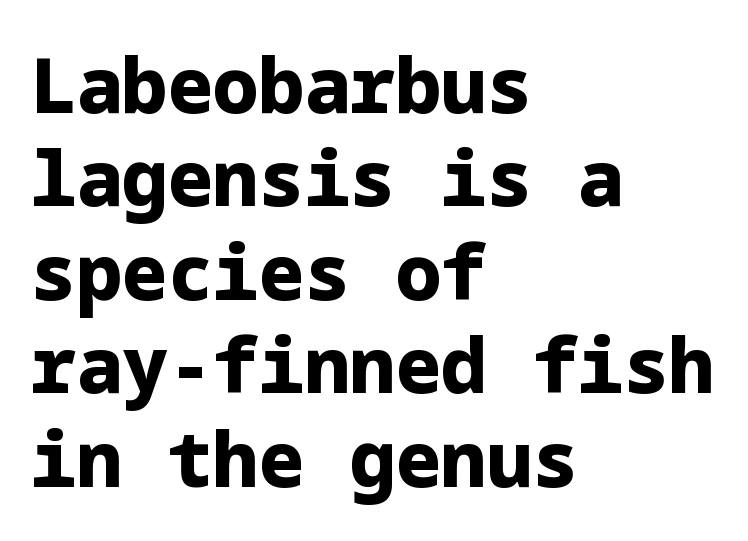
The foot of each line stays bare and open. A sans-serif font was chosen for this passage. When letters stand straight like this, we call the style roman or upright. Set as a true bold cut, around the 700 mark. Does extra space separate the letters? No, they use regular spacing.
